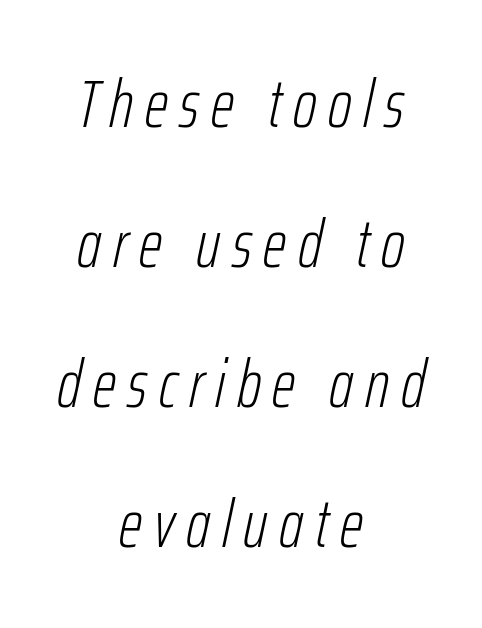
Think of a printed novel: that variable character pitch is what you see here. The passage shown is not bold in any degree. A typesetter would call this leading open, well beyond the default. The specimen omits any rule beneath the text block's lines.
